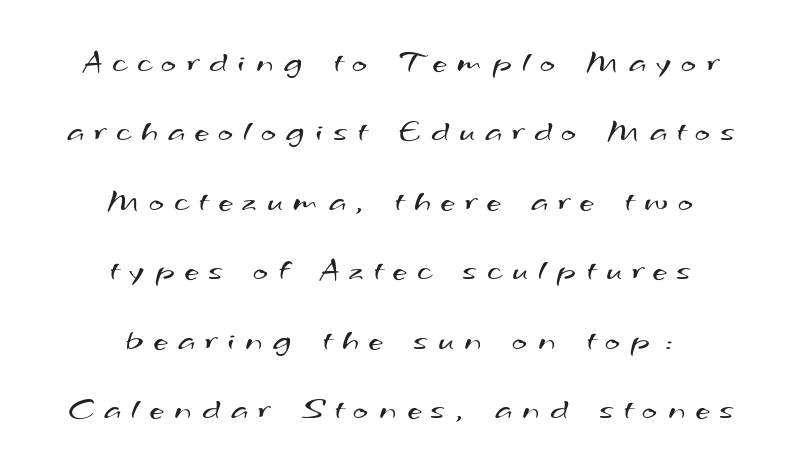
Q: Is the text bold? A: No.
Q: Is the typeface a serif or a sans-serif typeface? A: Sans-serif.
Q: Is the text underlined? A: No.
Q: How is the paragraph aligned? A: Centered.
Q: Is the spacing between letters normal or unusually wide? A: Unusually wide.
Q: Is the spacing between lines tight, normal or loose? A: Loose.
Q: Width (condensed, normal, or wide)? A: Wide.
Q: Stroke contrast? A: Medium.
Q: x-height? A: Small.
Q: Monospaced? A: No.
